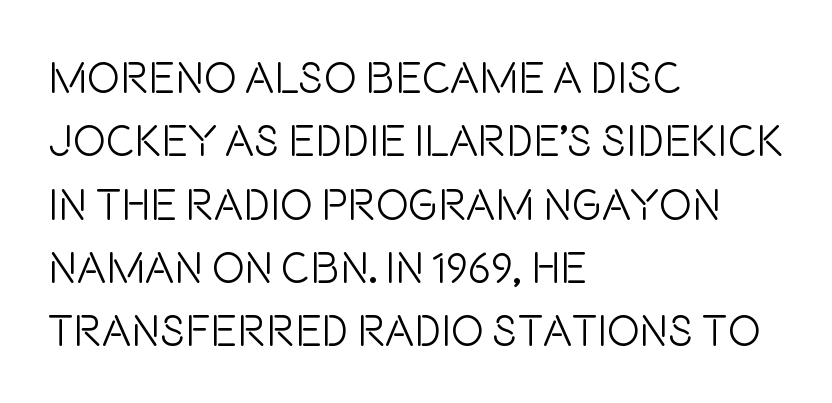
The horizontal fit of the characters is conventional and even. The lines are quadded left. Each letter keeps its own natural width here, so spacing adapts to shape. Beneath every word, the page is bare. These glyphs show unthickened strokes, regular width or finer. What kind of face is this? One without serifs — a sans.
